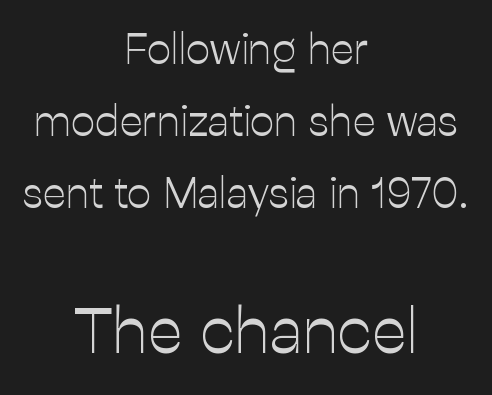
The image shows 65 px light sans-serif type, upright; set centered, normal line spacing (1.67x), normal letter spacing, not underlined; the second (bottom) block is 1.51x larger; low stroke contrast and a medium x-height.
